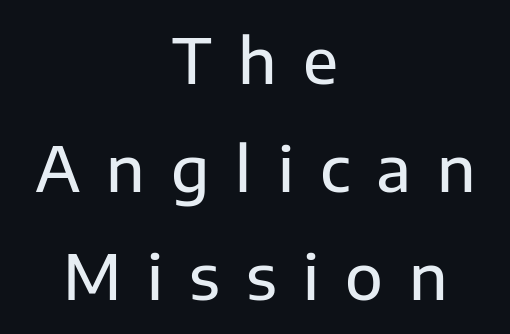
The image shows 62 px sans-serif type, upright; set centered, line spacing 1.74x, unusually wide letter spacing (+0.42 em), not underlined; low stroke contrast and a medium x-height.
